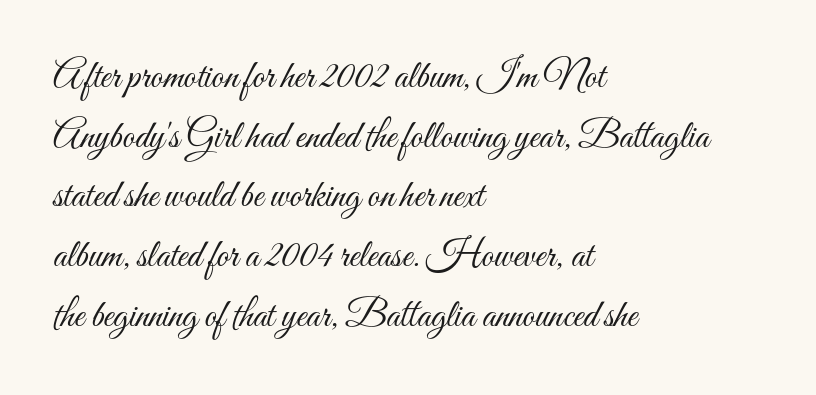
Weight: not bold — regular or lighter. Underlining? Definitely not there. If you drew a ruler down the left edge, every line would touch it. Proportional: the letters do not fall into vertical columns.
